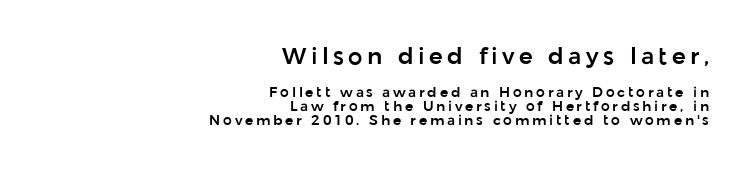
{"italic": "no", "underline": "no", "align": "right", "line_spacing": "tight", "line_spacing_ratio": 1.02, "larger_block": "first", "size_ratio": 1.64, "glyph_px": 23}
